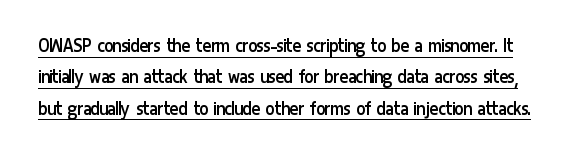
The image shows 21 px text type, upright; set normal line spacing (1.49x), normal letter spacing, underlined.
